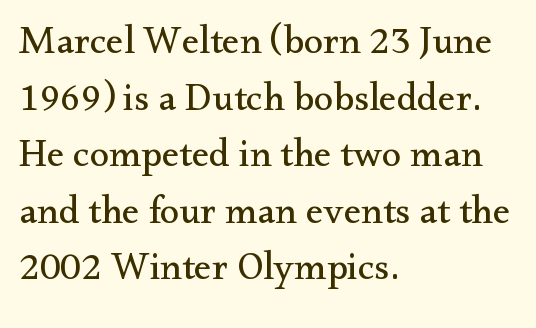
Visually the block forms a straight wall on the left and a jagged coastline on the right. The area under the type is left untouched. Vertical spacing — default. Rendered with straight, roman letterforms. A typesetter would call this proportional, since set widths differ per character. A quiet, ordinary-to-light weight characterises the typeface.
